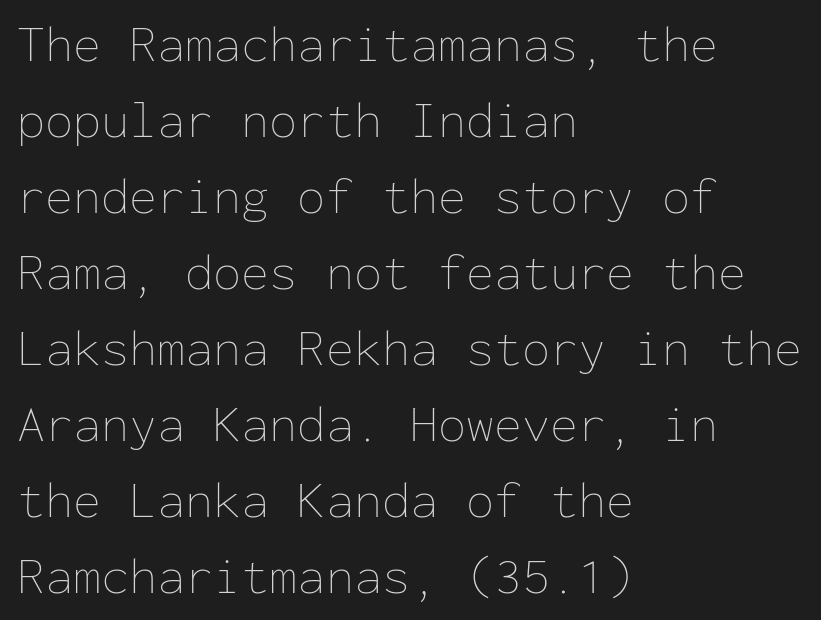
Q: Is the text bold? A: No.
Q: Is the text italic (slanted)? A: No, it is upright.
Q: Is the text underlined? A: No.
Q: How is the paragraph aligned? A: Left-aligned.
Q: Is the spacing between letters normal or unusually wide? A: Normal.
Q: Is the spacing between lines tight, normal or loose? A: Normal.
Q: Width (condensed, normal, or wide)? A: Normal.
Q: Stroke contrast? A: Low.
Q: x-height? A: Medium.
Q: Monospaced? A: Yes.
